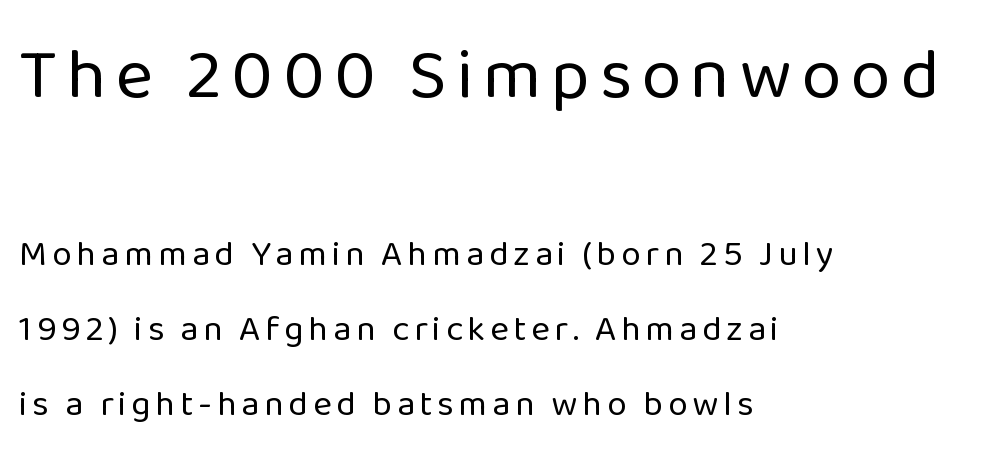
Q: Is the text bold? A: No.
Q: Is the text italic (slanted)? A: No, it is upright.
Q: Is the typeface a serif or a sans-serif typeface? A: Sans-serif.
Q: Is the text underlined? A: No.
Q: How is the paragraph aligned? A: Left-aligned.
Q: Is the spacing between lines tight, normal or loose? A: Loose.
Q: Which block of text is set in a larger size, the first (top) or the second (bottom)? A: The first (top) one.
Q: Width (condensed, normal, or wide)? A: Normal.
Q: Stroke contrast? A: Low.
Q: x-height? A: Medium.
Q: Monospaced? A: No.
